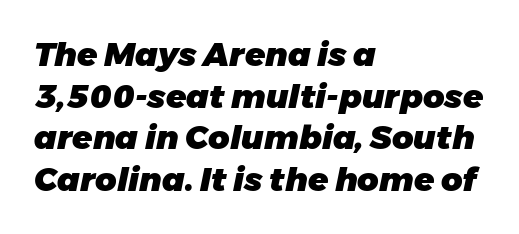
{"italic": "yes", "lean": "right", "slant_degrees": 11, "bold": "yes", "weight": "heavy", "width": "normal", "stroke_contrast": "low", "x_height": "medium", "monospaced": "no", "underline": "no", "align": "left", "line_spacing": "normal", "line_spacing_ratio": 1.26, "letter_spacing": "normal", "letter_spacing_em": 0.0, "glyph_px": 33}
